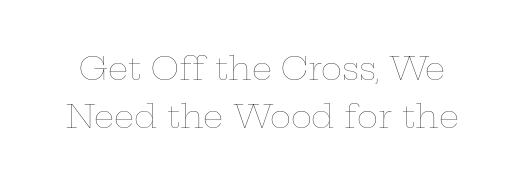
The image shows 32 px thin, wide type, upright; set normal line spacing (1.51x), normal letter spacing, not underlined; low stroke contrast and a medium x-height.
